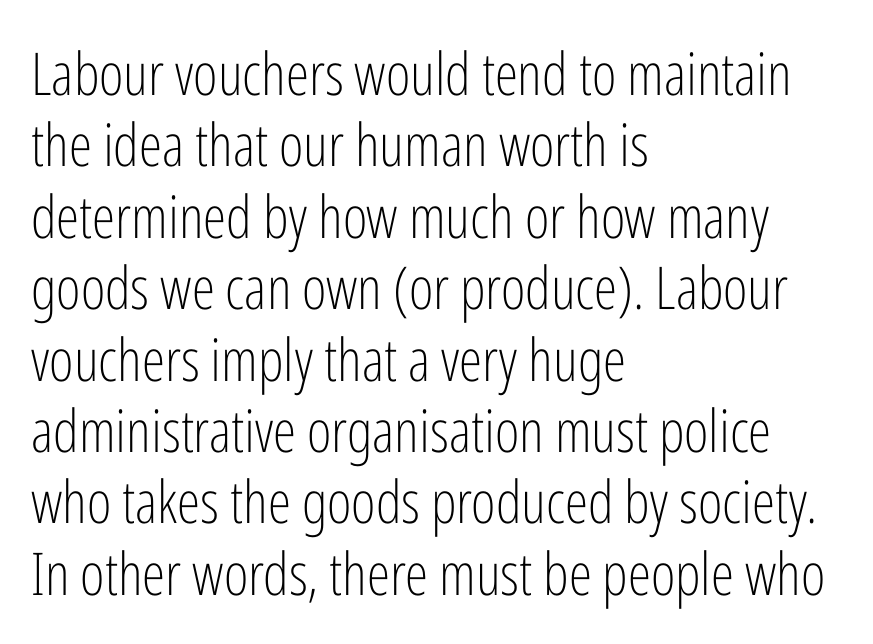
The image shows 59 px light, condensed sans-serif type, upright; set left-aligned, line spacing 1.21x, normal letter spacing, not underlined; low stroke contrast and a medium x-height.
